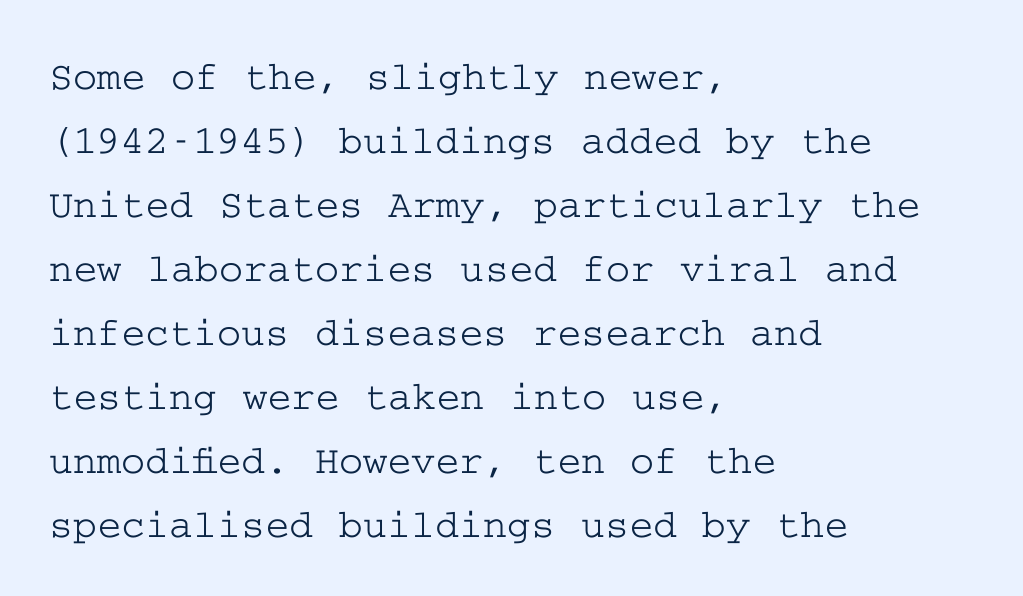
{"serif": "yes", "italic": "no", "width": "wide", "stroke_contrast": "low", "x_height": "medium", "underline": "no", "align": "left", "line_spacing": "normal", "line_spacing_ratio": 1.56, "letter_spacing": "normal", "letter_spacing_em": 0.0, "glyph_px": 41}
